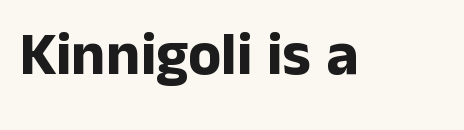
{"serif": "no", "italic": "no", "bold": "yes", "weight": "bold", "width": "normal", "stroke_contrast": "low", "x_height": "medium", "monospaced": "no", "underline": "no", "letter_spacing": "normal", "letter_spacing_em": 0.0, "glyph_px": 61}
